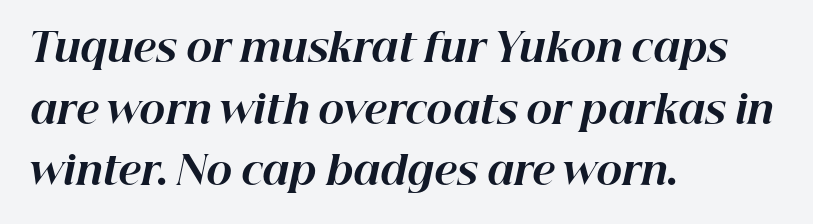
The image shows 39 px bold type, italic (leaning right); set left-aligned, normal line spacing (1.58x), normal letter spacing, not underlined; high stroke contrast and a medium x-height.
